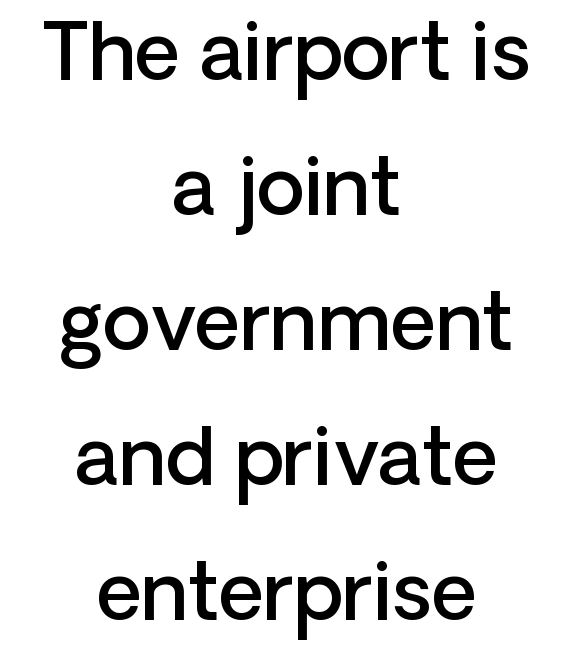
{"serif": "no", "italic": "no", "bold": "semi", "weight": "semibold", "width": "normal", "stroke_contrast": "low", "x_height": "medium", "monospaced": "no", "underline": "no", "align": "center", "line_spacing_ratio": 1.71, "letter_spacing": "normal", "letter_spacing_em": 0.0, "glyph_px": 79}
